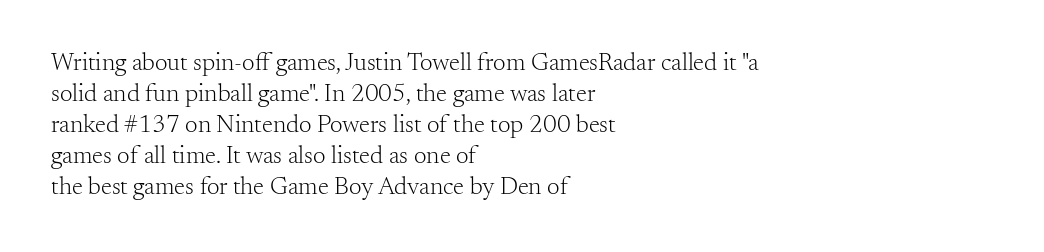
A light-to-regular cut is what we see here. Clear beneath every line of the passage. Vertical strokes here are truly vertical. The passage shown has conventional tracking throughout. Leftover space on each line is placed entirely after the last word.
